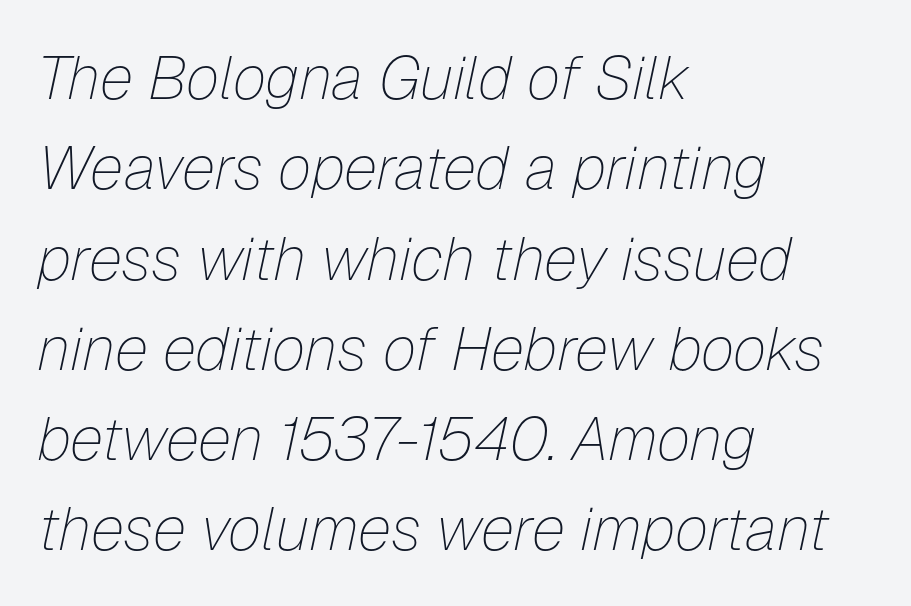
The leading is moderate, giving the passage an even texture. Vertical stems look standard width or narrower in stroke. Caption: standard tracking, unaltered. A typesetter would call this proportional, since set widths differ per character. The text carries the slant typical of an italic or oblique font. Descenders hang freely into open space.
